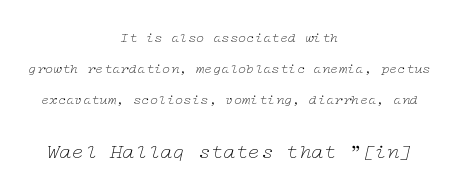
{"italic": "yes", "lean": "right", "slant_degrees": 12, "bold": "no", "underline": "no", "align": "center", "line_spacing": "loose", "line_spacing_ratio": 2.2, "letter_spacing": "normal", "letter_spacing_em": 0.0, "larger_block": "second", "size_ratio": 1.5, "glyph_px": 21}
